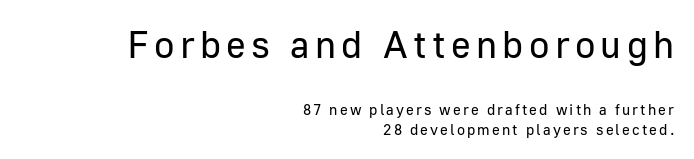
Proportional: the letters do not fall into vertical columns. Quick note: interline space is typical. Letters rest on an invisible, unmarked baseline. No chunkiness to these letters — they're not bold. The paragraph shown leans on its right margin. In terms of posture, this sample is upright.
